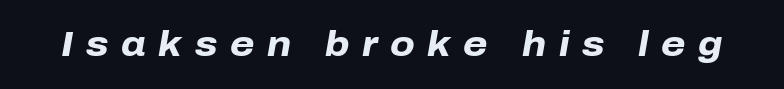
The image shows 35 px heavy type, italic (leaning right); set unusually wide letter spacing (+0.36 em), not underlined; low stroke contrast and a medium x-height.
